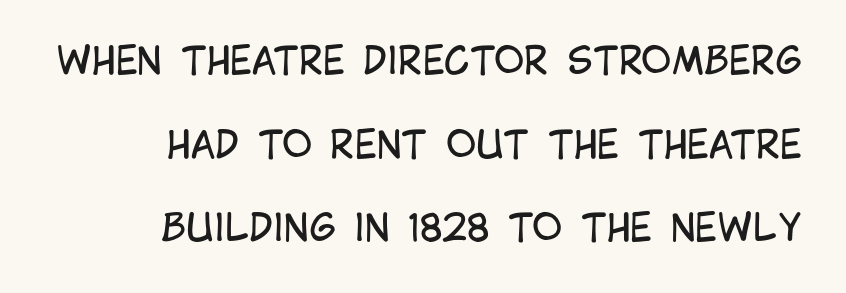
Q: Is the text bold? A: No.
Q: Is the text italic (slanted)? A: No, it is upright.
Q: Is the typeface a serif or a sans-serif typeface? A: Sans-serif.
Q: Is the text underlined? A: No.
Q: How is the paragraph aligned? A: Right-aligned.
Q: Is the spacing between letters normal or unusually wide? A: Normal.
Q: Is the spacing between lines tight, normal or loose? A: Loose.
Q: Width (condensed, normal, or wide)? A: Condensed.
Q: Stroke contrast? A: Low.
Q: x-height? A: Large.
Q: Monospaced? A: No.
